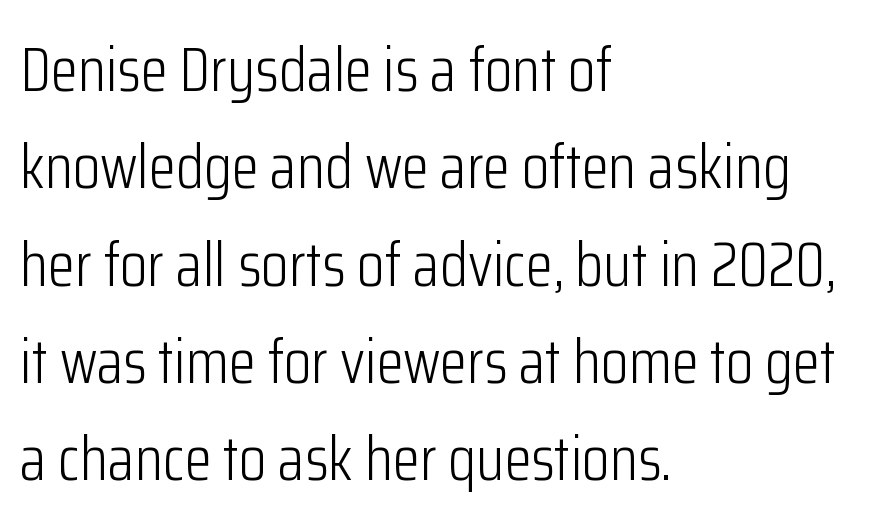
Q: Is the text bold? A: No.
Q: Is the text italic (slanted)? A: No, it is upright.
Q: Is the typeface a serif or a sans-serif typeface? A: Sans-serif.
Q: Is the text underlined? A: No.
Q: How is the paragraph aligned? A: Left-aligned.
Q: Is the spacing between letters normal or unusually wide? A: Normal.
Q: Is the spacing between lines tight, normal or loose? A: Normal.
Q: Width (condensed, normal, or wide)? A: Condensed.
Q: Stroke contrast? A: Low.
Q: x-height? A: Medium.
Q: Monospaced? A: No.
